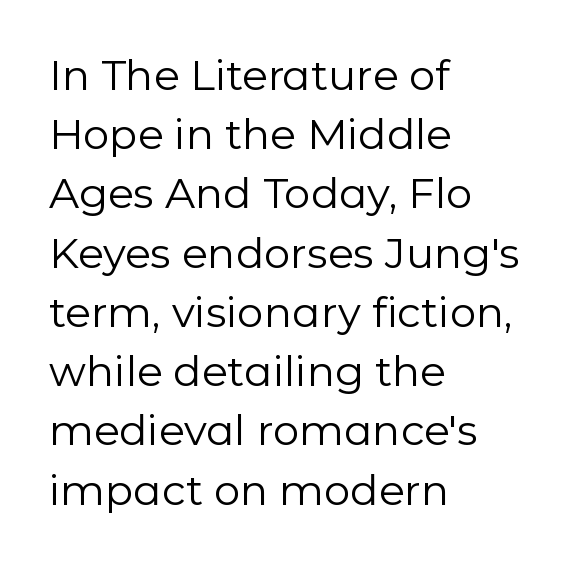
{"serif": "no", "italic": "no", "bold": "no", "weight": "regular", "width": "normal", "stroke_contrast": "low", "x_height": "medium", "monospaced": "no", "underline": "no", "align": "left", "line_spacing": "normal", "line_spacing_ratio": 1.41, "letter_spacing": "normal", "letter_spacing_em": 0.0, "glyph_px": 42}
